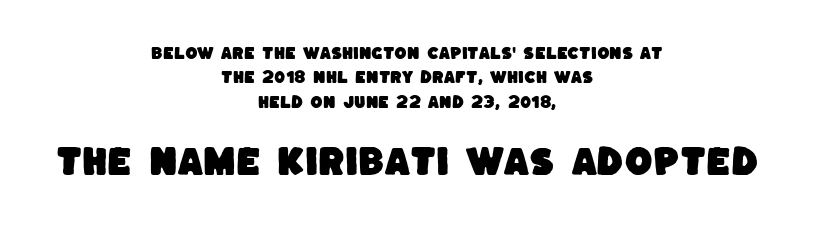
Q: Is the typeface a serif or a sans-serif typeface? A: Sans-serif.
Q: Is the text underlined? A: No.
Q: How is the paragraph aligned? A: Centered.
Q: Is the spacing between letters normal or unusually wide? A: Normal.
Q: Which block of text is set in a larger size, the first (top) or the second (bottom)? A: The second (bottom) one.
Q: Width (condensed, normal, or wide)? A: Normal.
Q: Stroke contrast? A: Low.
Q: x-height? A: Large.
Q: Monospaced? A: No.
